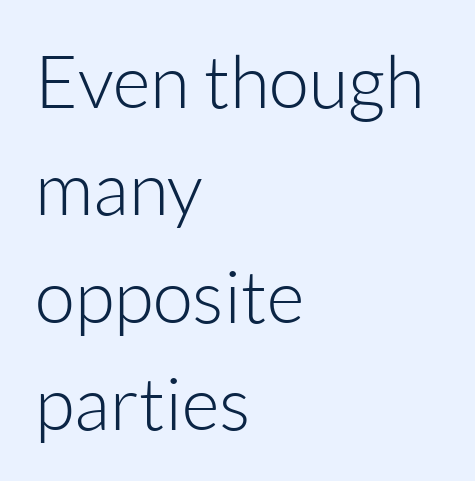
{"serif": "no", "italic": "no", "bold": "no", "weight": "light", "width": "normal", "stroke_contrast": "low", "x_height": "medium", "monospaced": "no", "underline": "no", "align": "left", "line_spacing": "normal", "line_spacing_ratio": 1.47, "letter_spacing": "normal", "letter_spacing_em": 0.0, "glyph_px": 73}
